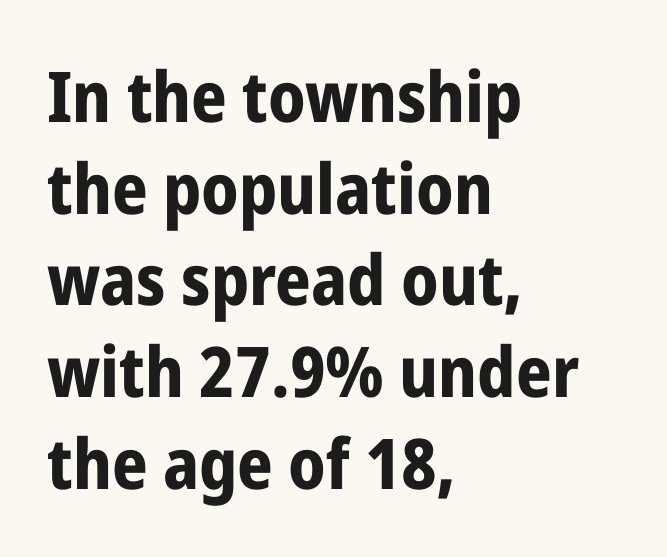
{"serif": "no", "italic": "no", "bold": "yes", "weight": "bold", "width": "condensed", "stroke_contrast": "low", "x_height": "medium", "monospaced": "no", "underline": "no", "align": "left", "line_spacing": "normal", "line_spacing_ratio": 1.31, "letter_spacing": "normal", "letter_spacing_em": 0.0, "glyph_px": 70}
